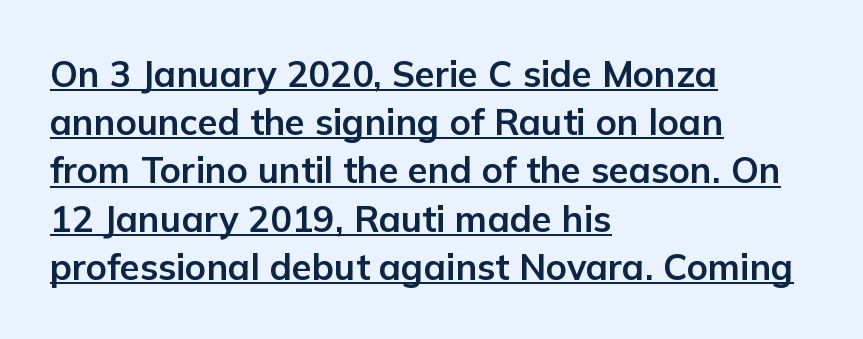
Q: Is the text bold? A: Yes.
Q: Is the text italic (slanted)? A: No, it is upright.
Q: Is the typeface a serif or a sans-serif typeface? A: Sans-serif.
Q: Is the text underlined? A: Yes.
Q: How is the paragraph aligned? A: Left-aligned.
Q: Is the spacing between letters normal or unusually wide? A: Normal.
Q: Is the spacing between lines tight, normal or loose? A: Normal.
Q: Width (condensed, normal, or wide)? A: Normal.
Q: Stroke contrast? A: Low.
Q: x-height? A: Medium.
Q: Monospaced? A: No.
